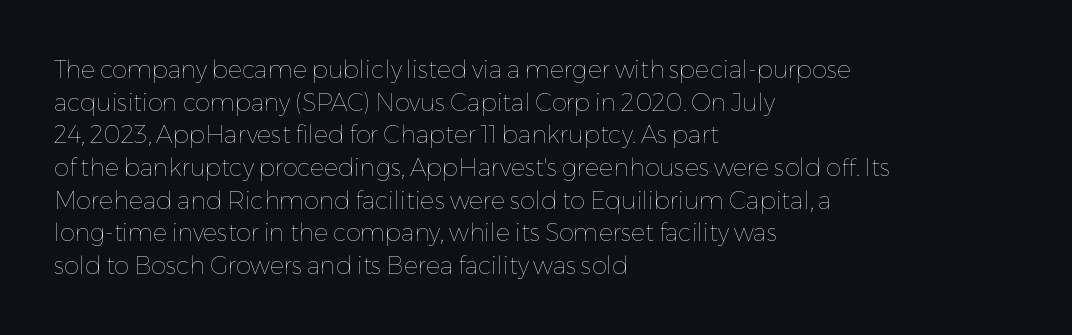
Plain, unruled lines of type. Ordinary non-slanted type is in use. Does extra space separate the letters? No, they use regular spacing. This is not heavy type; no bold has been used. These lines sit exactly where default settings would place them. Reading down the block, your eye returns to a fixed left position each line.
